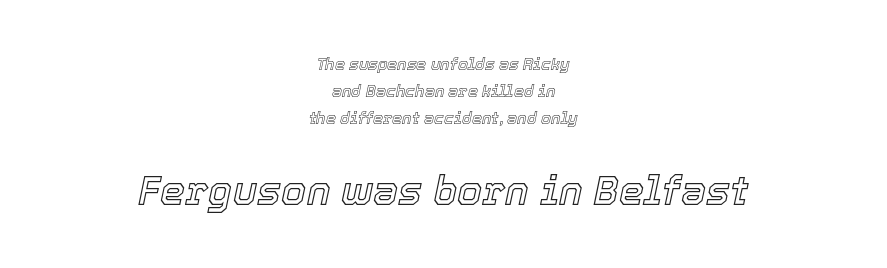
Q: Is the text italic (slanted)? A: Yes, it leans right by about 12 degrees.
Q: Is the text underlined? A: No.
Q: How is the paragraph aligned? A: Centered.
Q: Is the spacing between letters normal or unusually wide? A: Normal.
Q: Is the spacing between lines tight, normal or loose? A: Normal.
Q: Which block of text is set in a larger size, the first (top) or the second (bottom)? A: The second (bottom) one.
Q: Width (condensed, normal, or wide)? A: Normal.
Q: x-height? A: Medium.
Q: Monospaced? A: No.
